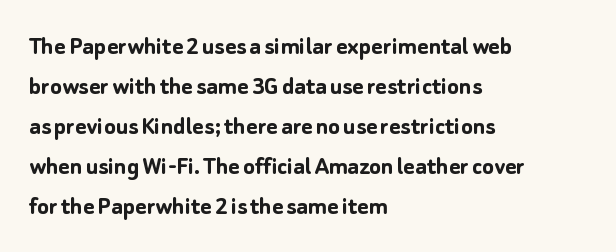
Q: Is the text bold? A: Yes.
Q: Is the text italic (slanted)? A: No, it is upright.
Q: Is the text underlined? A: No.
Q: How is the paragraph aligned? A: Left-aligned.
Q: Is the spacing between letters normal or unusually wide? A: Normal.
Q: Is the spacing between lines tight, normal or loose? A: Normal.
